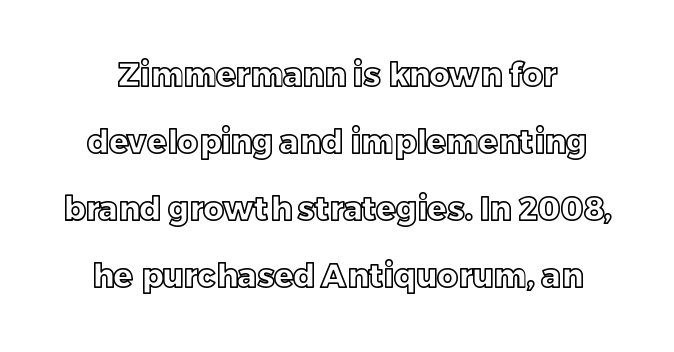
Q: Is the text italic (slanted)? A: No, it is upright.
Q: Is the text underlined? A: No.
Q: Is the spacing between letters normal or unusually wide? A: Normal.
Q: Is the spacing between lines tight, normal or loose? A: Loose.
Q: Width (condensed, normal, or wide)? A: Normal.
Q: x-height? A: Large.
Q: Monospaced? A: No.
